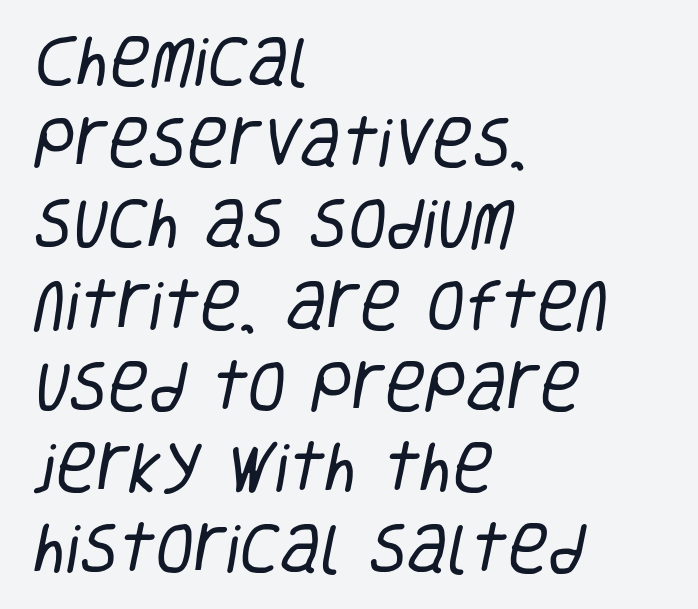
Short and long lines alike share a common starting point at left. A normal amount of white space separates one row of letters from the next. Is the type heavy? It reads as light-to-regular instead. The words here are not underlined. Serif or sans? Sans — the stroke terminals are bare.
